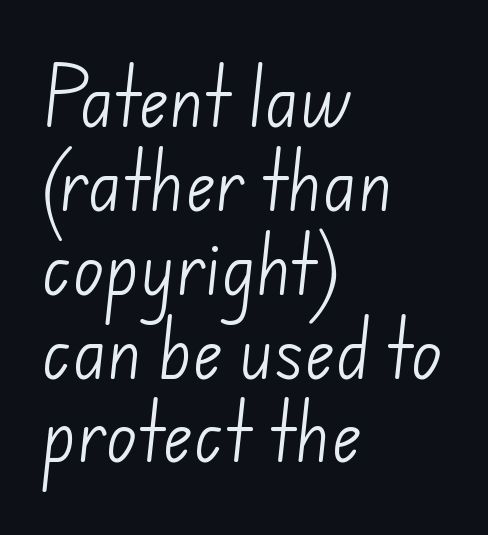
{"serif": "no", "bold": "no", "weight": "light", "width": "normal", "stroke_contrast": "low", "x_height": "small", "monospaced": "no", "underline": "no", "align": "left", "line_spacing": "normal", "line_spacing_ratio": 1.29, "letter_spacing": "normal", "letter_spacing_em": 0.0, "glyph_px": 65}
